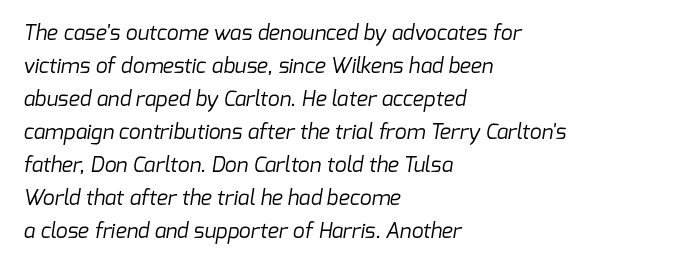
Spacing between characters is what you'd get straight out of the box. The letters look calm and open, with moderate or lighter stems. A bare baseline throughout the passage. The block of text has a typical density, with ordinary space between rows.
